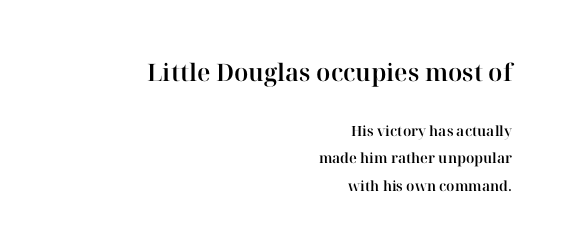
The image shows 24 px text type, upright; set right-aligned, loose line spacing (1.95x), normal letter spacing, not underlined; the first (top) block is 1.71x larger.
